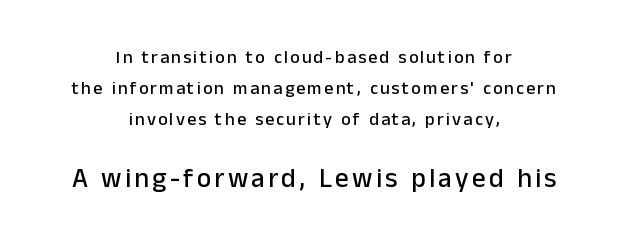
Q: Is the text italic (slanted)? A: No, it is upright.
Q: Is the text underlined? A: No.
Q: How is the paragraph aligned? A: Centered.
Q: Which block of text is set in a larger size, the first (top) or the second (bottom)? A: The second (bottom) one.
